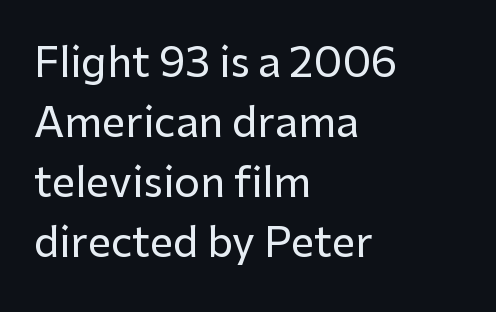
Q: Is the text italic (slanted)? A: No, it is upright.
Q: Is the typeface a serif or a sans-serif typeface? A: Sans-serif.
Q: Is the text underlined? A: No.
Q: How is the paragraph aligned? A: Left-aligned.
Q: Is the spacing between letters normal or unusually wide? A: Normal.
Q: Is the spacing between lines tight, normal or loose? A: Normal.
Q: Width (condensed, normal, or wide)? A: Normal.
Q: Stroke contrast? A: Low.
Q: x-height? A: Medium.
Q: Monospaced? A: No.
